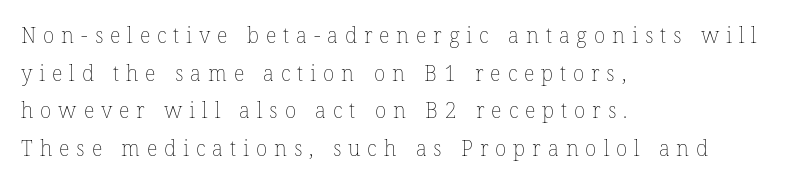
Q: Is the text bold? A: No.
Q: Is the text italic (slanted)? A: No, it is upright.
Q: Is the text underlined? A: No.
Q: How is the paragraph aligned? A: Left-aligned.
Q: Is the spacing between letters normal or unusually wide? A: Unusually wide.
